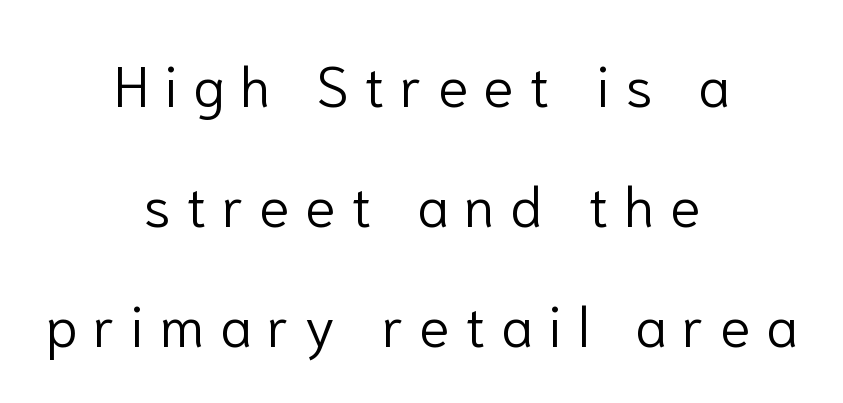
The image shows 56 px light sans-serif type, upright; set centered, loose line spacing (2.14x), unusually wide letter spacing (+0.28 em), not underlined; low stroke contrast and a medium x-height.
